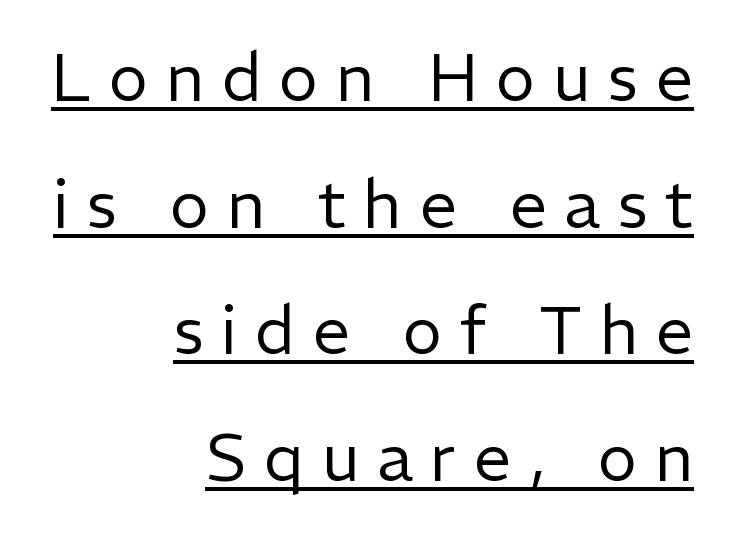
Upright lettering throughout. A sans-serif font was chosen for this passage. Each new line begins a long way beneath the previous one. Think of a printed novel: that variable character pitch is what you see here.
